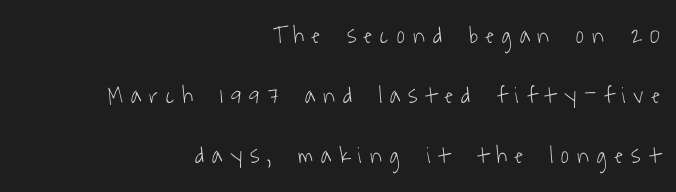
This rendering features lettering with no underline. Horizontal alignment here is rightward, an uncommon choice for prose. Tracking here is generous; glyphs stand well apart from one another. If you measured baseline to baseline, you'd find a long distance. Think standard paragraph weight, or any step lighter than that.
